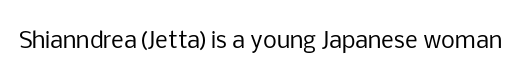
The image shows 22 px text type, upright; set normal letter spacing, not underlined.
